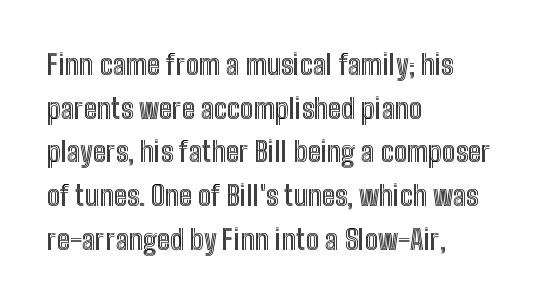
The image shows 28 px condensed type, upright; set left-aligned, normal line spacing (1.56x), normal letter spacing, not underlined; a medium x-height.
